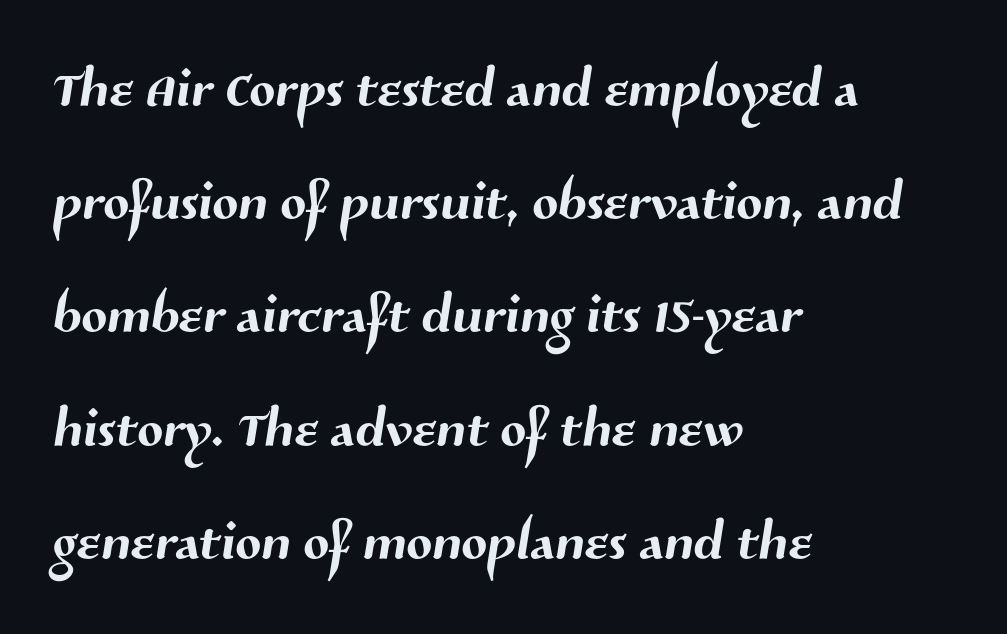
Descenders hang freely into open space. Nothing sits at the stroke ends, so this counts as sans-serif. Leading: standard. Is this a fixed-width face? No — the glyphs have proportional, varying widths. The ragged edge is on the right, which tells us the setting is flush left. The line texture is even and compact thanks to regular tracking.
